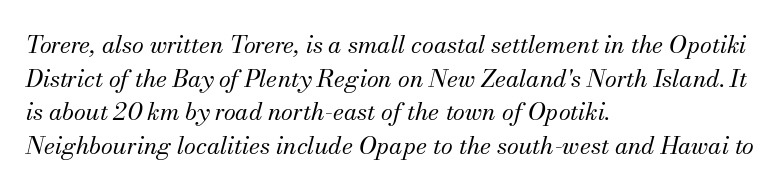
The image shows 24 px text type, italic (leaning right); set left-aligned, normal line spacing (1.4x), normal letter spacing, not underlined.
